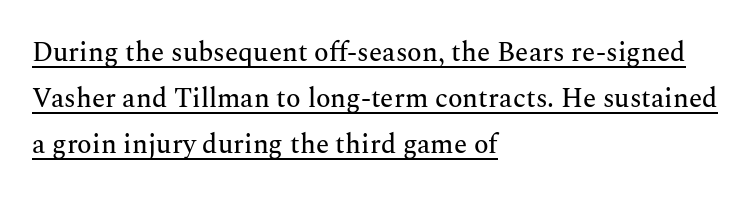
Q: Is the text italic (slanted)? A: No, it is upright.
Q: Is the text underlined? A: Yes.
Q: How is the paragraph aligned? A: Left-aligned.
Q: Is the spacing between letters normal or unusually wide? A: Normal.
